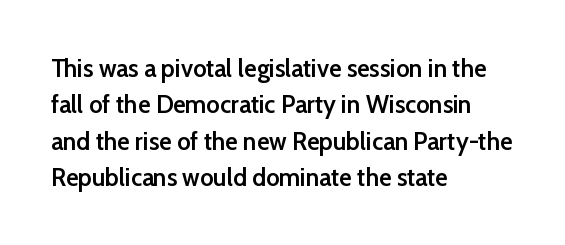
{"italic": "no", "bold": "semi", "underline": "no", "align": "left", "line_spacing": "normal", "line_spacing_ratio": 1.4, "letter_spacing": "normal", "letter_spacing_em": 0.0, "glyph_px": 26}
